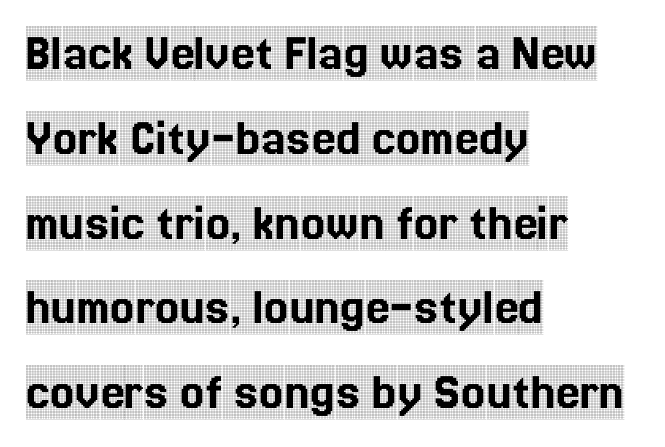
Q: Is the text italic (slanted)? A: No, it is upright.
Q: Is the typeface a serif or a sans-serif typeface? A: Serif.
Q: Is the text underlined? A: No.
Q: How is the paragraph aligned? A: Left-aligned.
Q: Is the spacing between letters normal or unusually wide? A: Normal.
Q: Is the spacing between lines tight, normal or loose? A: Normal.
Q: Width (condensed, normal, or wide)? A: Condensed.
Q: x-height? A: Large.
Q: Monospaced? A: No.
